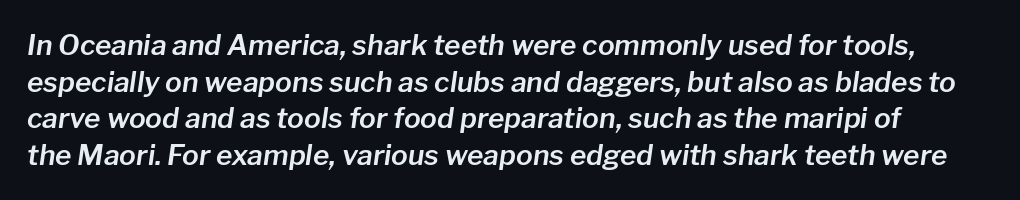
The image shows 28 px text type, italic (leaning right); set normal line spacing (1.31x), normal letter spacing, not underlined; low stroke contrast and a medium x-height.
